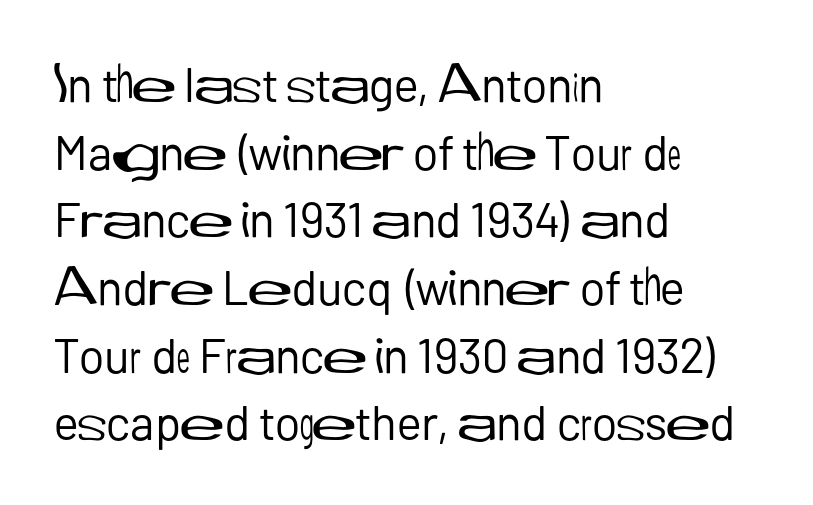
Where is the straight margin? On the left. Students, observe: this is what conventionally led text looks like. Unlike italic type, these characters show no tilt at all. Stroke mass is kept to a normal reading level or below.
